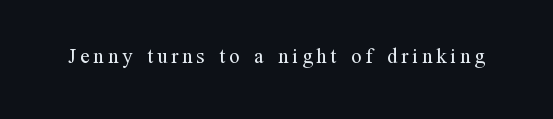
Q: Is the text bold? A: No.
Q: Is the text italic (slanted)? A: No, it is upright.
Q: Is the text underlined? A: No.
